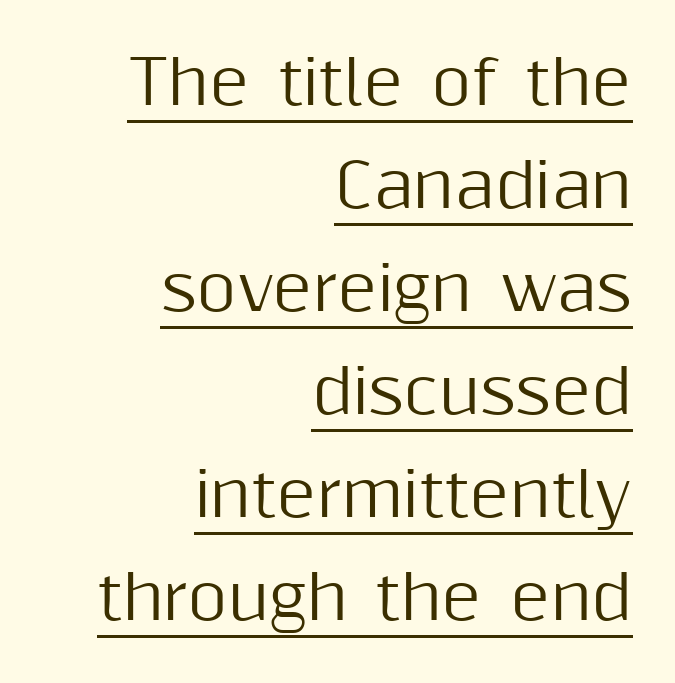
{"serif": "no", "italic": "no", "width": "normal", "stroke_contrast": "medium", "x_height": "medium", "monospaced": "no", "underline": "yes", "align": "right", "line_spacing": "normal", "line_spacing_ratio": 1.69, "letter_spacing": "normal", "letter_spacing_em": 0.0, "glyph_px": 61}
